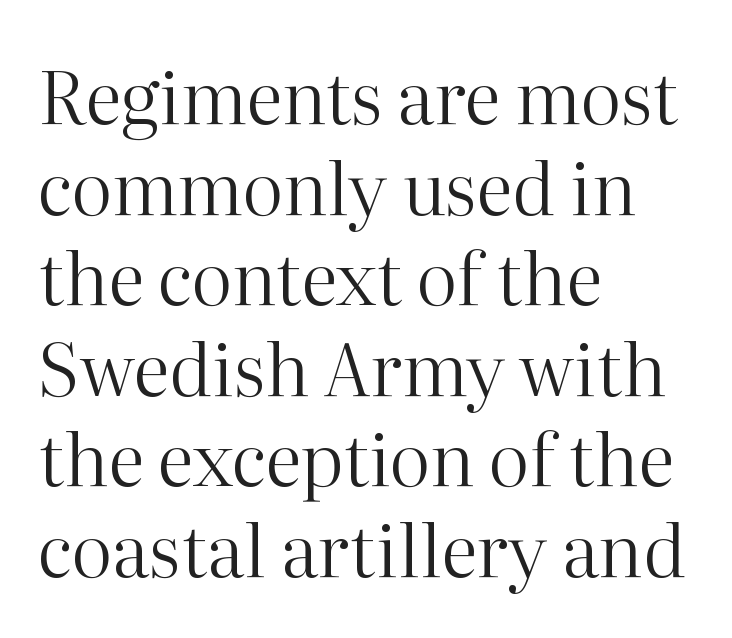
{"serif": "yes", "italic": "no", "bold": "no", "weight": "regular", "width": "normal", "stroke_contrast": "high", "x_height": "medium", "monospaced": "no", "underline": "no", "align": "left", "line_spacing_ratio": 1.24, "letter_spacing": "normal", "letter_spacing_em": 0.0, "glyph_px": 73}
